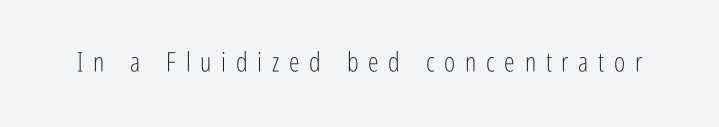
The image shows 27 px text type, upright; set unusually wide letter spacing (+0.36 em), not underlined.
